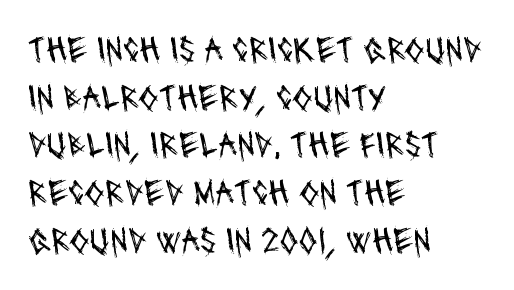
Q: Is the text bold? A: No.
Q: Is the typeface a serif or a sans-serif typeface? A: Sans-serif.
Q: Is the text underlined? A: No.
Q: How is the paragraph aligned? A: Left-aligned.
Q: Is the spacing between letters normal or unusually wide? A: Normal.
Q: Is the spacing between lines tight, normal or loose? A: Normal.
Q: Width (condensed, normal, or wide)? A: Condensed.
Q: Stroke contrast? A: Medium.
Q: x-height? A: Large.
Q: Monospaced? A: No.
